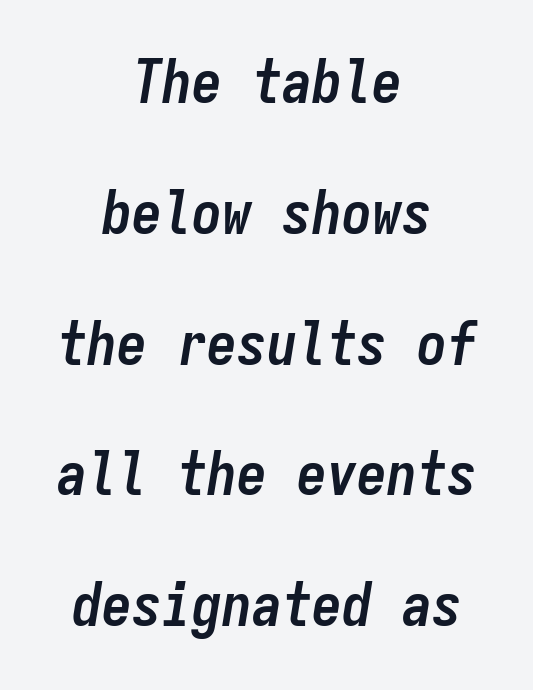
Q: Is the text bold? A: Yes.
Q: Is the text italic (slanted)? A: Yes, it leans right by about 9 degrees.
Q: Is the text underlined? A: No.
Q: How is the paragraph aligned? A: Centered.
Q: Is the spacing between letters normal or unusually wide? A: Normal.
Q: Is the spacing between lines tight, normal or loose? A: Loose.
Q: Width (condensed, normal, or wide)? A: Condensed.
Q: Stroke contrast? A: Low.
Q: x-height? A: Medium.
Q: Monospaced? A: Yes.
